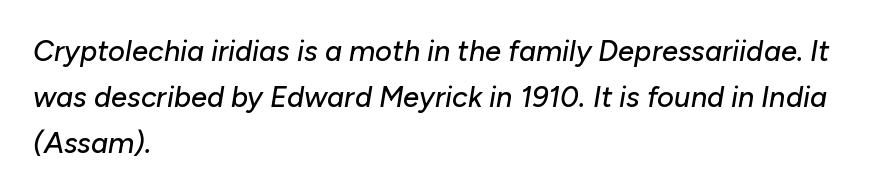
The letters advance in unequal steps, a hallmark of proportional type. Notice how descenders clear the ascenders below comfortably — that's standard leading. Compared with typical body copy, the letter spacing here is the same. Nobody drew a line under any word here. The rendering anchors every line to the left-hand side.
